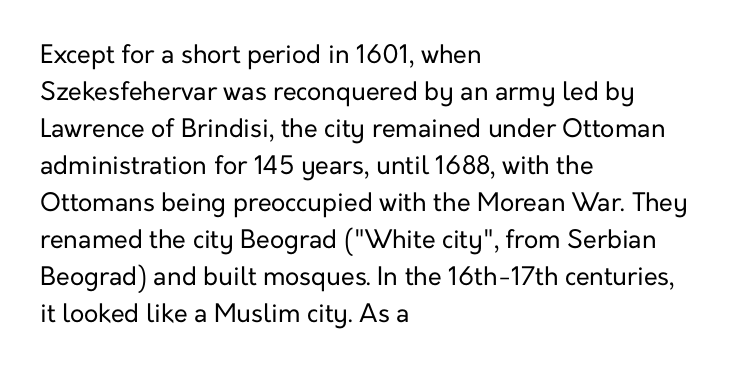
The image shows 25 px text type, upright; set left-aligned, normal line spacing (1.48x), normal letter spacing, not underlined.
